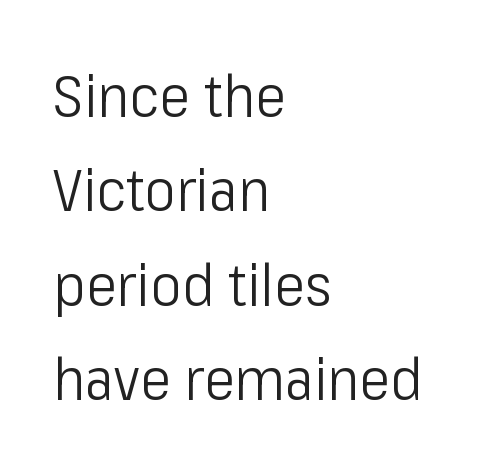
{"serif": "no", "italic": "no", "bold": "no", "weight": "light", "width": "condensed", "stroke_contrast": "low", "x_height": "medium", "monospaced": "no", "underline": "no", "align": "left", "line_spacing": "normal", "line_spacing_ratio": 1.6, "letter_spacing": "normal", "letter_spacing_em": 0.0, "glyph_px": 59}
